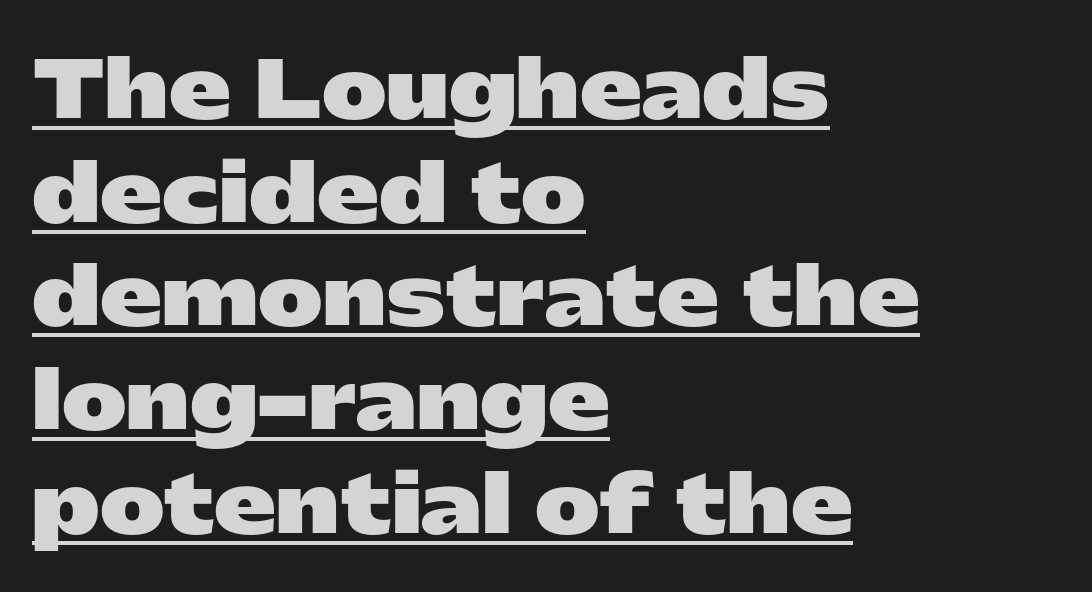
Q: Is the text bold? A: Yes.
Q: Is the text italic (slanted)? A: No, it is upright.
Q: Is the typeface a serif or a sans-serif typeface? A: Sans-serif.
Q: Is the text underlined? A: Yes.
Q: How is the paragraph aligned? A: Left-aligned.
Q: Is the spacing between letters normal or unusually wide? A: Normal.
Q: Is the spacing between lines tight, normal or loose? A: Normal.
Q: Width (condensed, normal, or wide)? A: Wide.
Q: Stroke contrast? A: Low.
Q: x-height? A: Medium.
Q: Monospaced? A: No.
